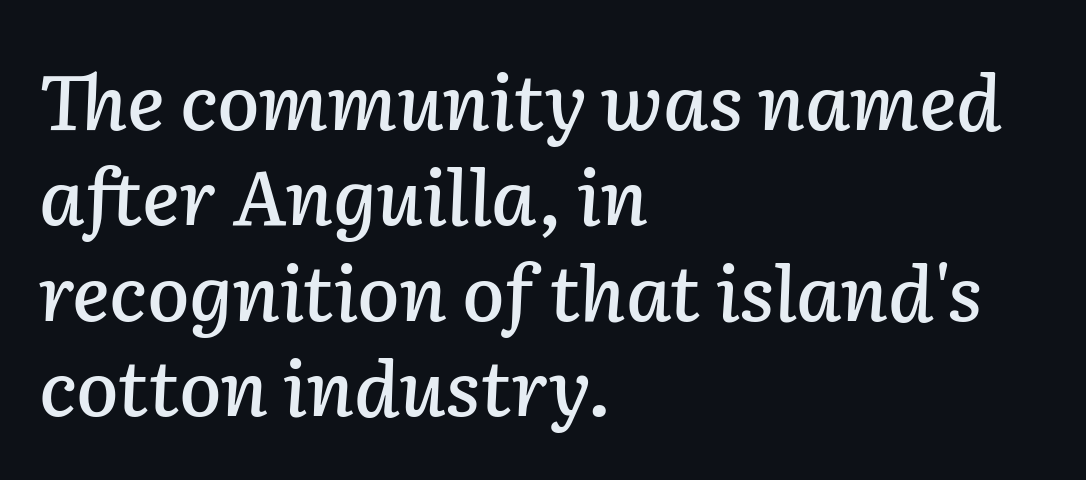
Q: Is the text italic (slanted)? A: Yes, it leans right by about 2 degrees.
Q: Is the text underlined? A: No.
Q: How is the paragraph aligned? A: Left-aligned.
Q: Is the spacing between letters normal or unusually wide? A: Normal.
Q: Width (condensed, normal, or wide)? A: Normal.
Q: Stroke contrast? A: Low.
Q: x-height? A: Medium.
Q: Monospaced? A: No.
